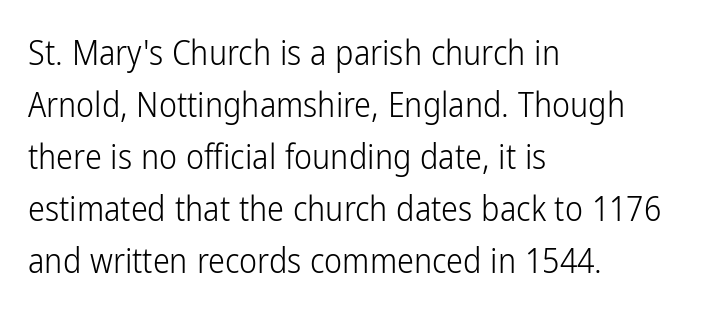
{"serif": "no", "italic": "no", "bold": "no", "weight": "light", "width": "condensed", "stroke_contrast": "low", "x_height": "medium", "monospaced": "no", "underline": "no", "align": "left", "line_spacing": "normal", "line_spacing_ratio": 1.53, "letter_spacing": "normal", "letter_spacing_em": 0.0, "glyph_px": 34}
